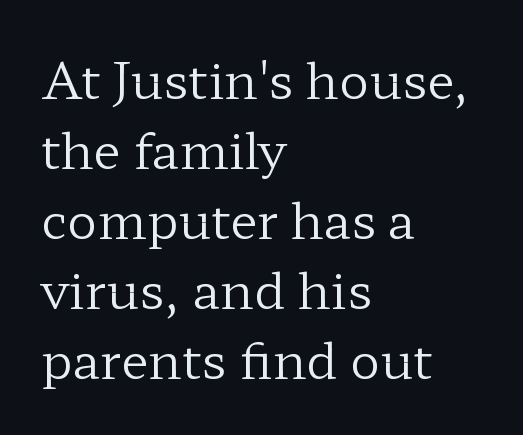
{"serif": "yes", "italic": "no", "bold": "no", "weight": "regular", "width": "wide", "stroke_contrast": "low", "x_height": "medium", "monospaced": "no", "underline": "no", "align": "left", "line_spacing": "normal", "line_spacing_ratio": 1.4, "letter_spacing": "normal", "letter_spacing_em": 0.0, "glyph_px": 50}
